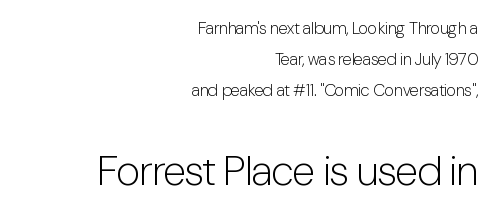
Q: Is the text bold? A: No.
Q: Is the text italic (slanted)? A: No, it is upright.
Q: Is the typeface a serif or a sans-serif typeface? A: Sans-serif.
Q: Is the text underlined? A: No.
Q: How is the paragraph aligned? A: Right-aligned.
Q: Is the spacing between letters normal or unusually wide? A: Normal.
Q: Which block of text is set in a larger size, the first (top) or the second (bottom)? A: The second (bottom) one.
Q: Width (condensed, normal, or wide)? A: Condensed.
Q: Stroke contrast? A: Low.
Q: x-height? A: Medium.
Q: Monospaced? A: No.
